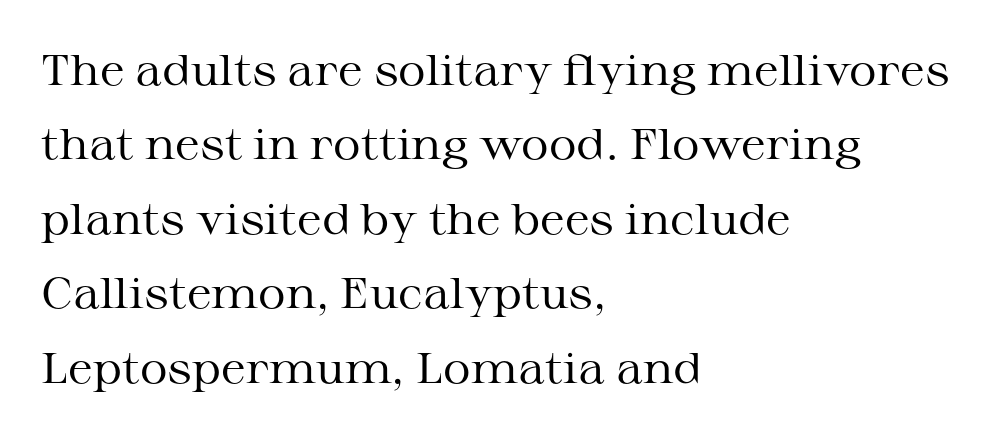
The image shows 43 px regular-weight, wide serif type, upright; set left-aligned, line spacing 1.73x, normal letter spacing, not underlined; medium stroke contrast and a medium x-height.
